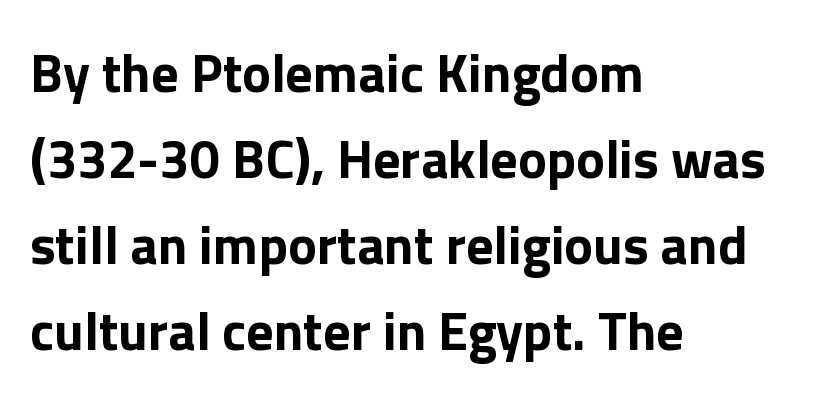
Q: Is the text bold? A: Yes.
Q: Is the text italic (slanted)? A: No, it is upright.
Q: Is the typeface a serif or a sans-serif typeface? A: Sans-serif.
Q: Is the text underlined? A: No.
Q: How is the paragraph aligned? A: Left-aligned.
Q: Is the spacing between letters normal or unusually wide? A: Normal.
Q: Is the spacing between lines tight, normal or loose? A: Normal.
Q: Width (condensed, normal, or wide)? A: Normal.
Q: x-height? A: Medium.
Q: Monospaced? A: No.
